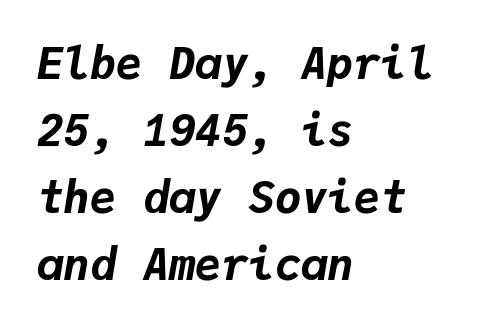
Students, note that the glyphs here touch the page at normal intervals. Each letter, wide or thin by design, is forced into the same width here. These lines are set flush left with a ragged right edge. The glyphs have the mass of a bold cut.
